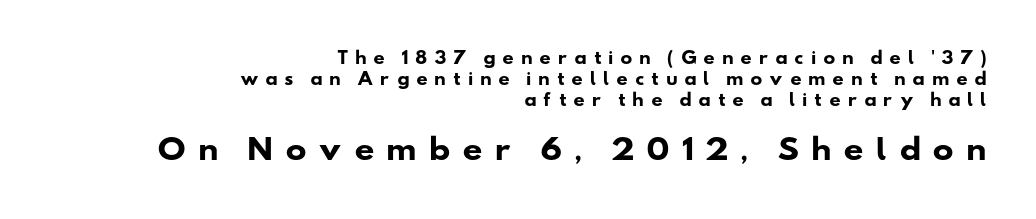
The image shows 28 px heavy, wide sans-serif type; set right-aligned, normal line spacing (1.3x), unusually wide letter spacing (+0.41 em), not underlined; the second (bottom) block is 1.75x larger; low stroke contrast and a small x-height.
